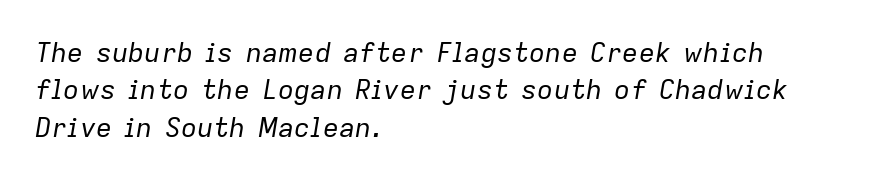
{"italic": "yes", "lean": "right", "slant_degrees": 9, "bold": "no", "underline": "no", "align": "left", "line_spacing": "normal", "line_spacing_ratio": 1.38, "letter_spacing": "normal", "letter_spacing_em": 0.0, "glyph_px": 27}
